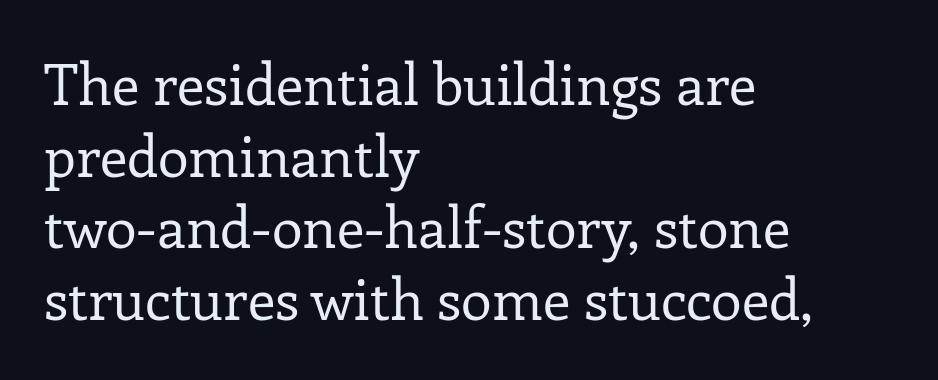
Q: Is the text bold? A: No.
Q: Is the text italic (slanted)? A: No, it is upright.
Q: Is the typeface a serif or a sans-serif typeface? A: Serif.
Q: Is the text underlined? A: No.
Q: How is the paragraph aligned? A: Left-aligned.
Q: Is the spacing between letters normal or unusually wide? A: Normal.
Q: Is the spacing between lines tight, normal or loose? A: Normal.
Q: Width (condensed, normal, or wide)? A: Normal.
Q: Stroke contrast? A: Low.
Q: x-height? A: Medium.
Q: Monospaced? A: No.
